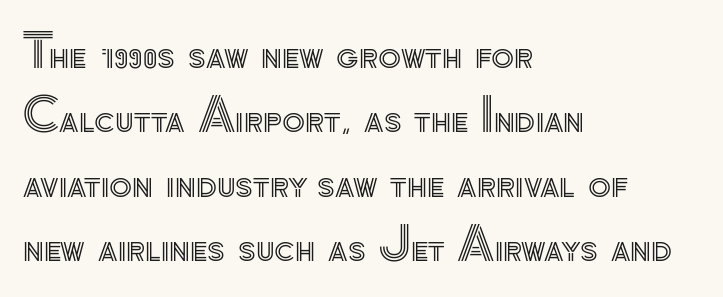
Successive baselines arrive at the customary interval. Words float on clear page, feet unadorned. These lines were composed using upright roman letters. Horizontal alignment here is leftward, the default for most running prose. The passage shown is typed in a proportional face where columns would drift. Default kerning and tracking; the words read as compact shapes.
